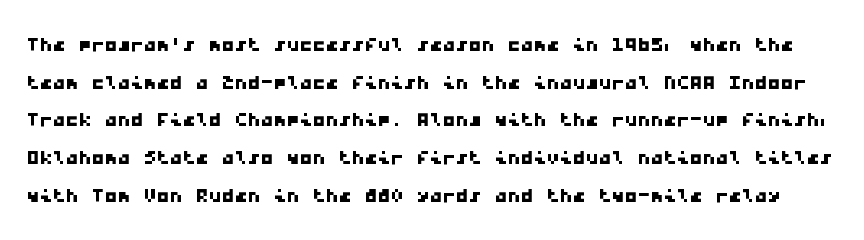
{"underline": "no", "line_spacing": "normal", "line_spacing_ratio": 1.45, "letter_spacing": "normal", "letter_spacing_em": 0.0, "glyph_px": 26}
